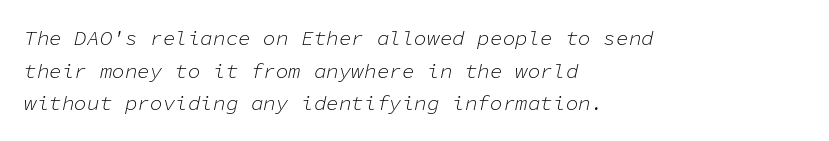
Q: Is the text bold? A: No.
Q: Is the text italic (slanted)? A: Yes, it leans right by about 11 degrees.
Q: Is the text underlined? A: No.
Q: How is the paragraph aligned? A: Left-aligned.
Q: Is the spacing between letters normal or unusually wide? A: Normal.
Q: Is the spacing between lines tight, normal or loose? A: Normal.
